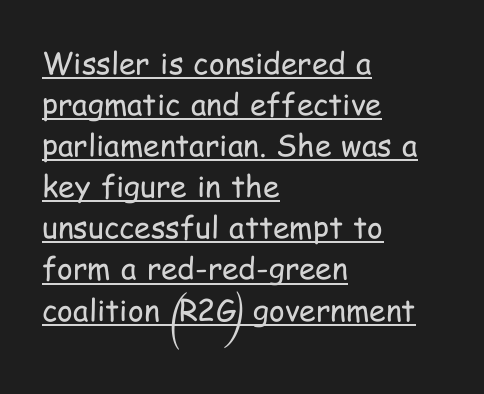
Q: Is the text bold? A: No.
Q: Is the text italic (slanted)? A: No, it is upright.
Q: Is the typeface a serif or a sans-serif typeface? A: Sans-serif.
Q: Is the text underlined? A: Yes.
Q: How is the paragraph aligned? A: Left-aligned.
Q: Is the spacing between letters normal or unusually wide? A: Normal.
Q: Is the spacing between lines tight, normal or loose? A: Normal.
Q: Width (condensed, normal, or wide)? A: Condensed.
Q: Stroke contrast? A: Low.
Q: x-height? A: Medium.
Q: Monospaced? A: No.
